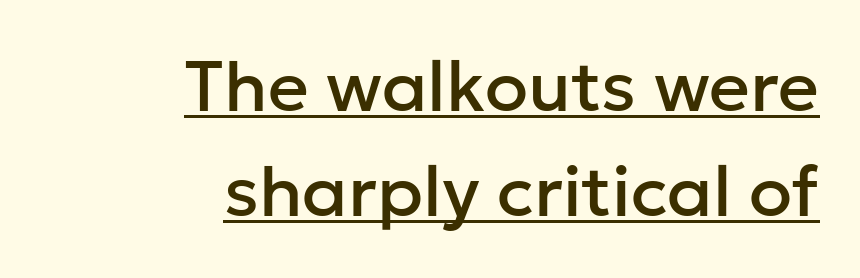
{"serif": "no", "italic": "no", "width": "normal", "stroke_contrast": "low", "x_height": "medium", "monospaced": "no", "underline": "yes", "align": "right", "line_spacing": "normal", "line_spacing_ratio": 1.48, "letter_spacing": "normal", "letter_spacing_em": 0.0, "glyph_px": 71}
